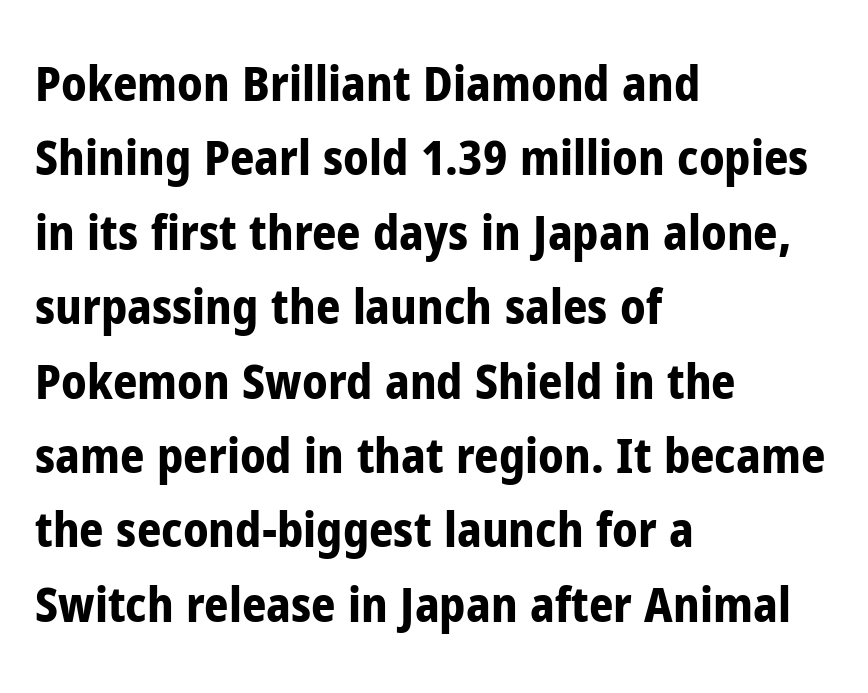
The image shows 48 px bold, condensed sans-serif type, upright; set left-aligned, normal line spacing (1.55x), normal letter spacing, not underlined; low stroke contrast and a medium x-height.
